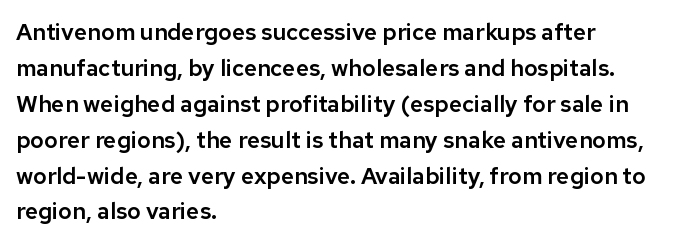
Q: Is the text italic (slanted)? A: No, it is upright.
Q: Is the text underlined? A: No.
Q: How is the paragraph aligned? A: Left-aligned.
Q: Is the spacing between letters normal or unusually wide? A: Normal.
Q: Is the spacing between lines tight, normal or loose? A: Normal.
